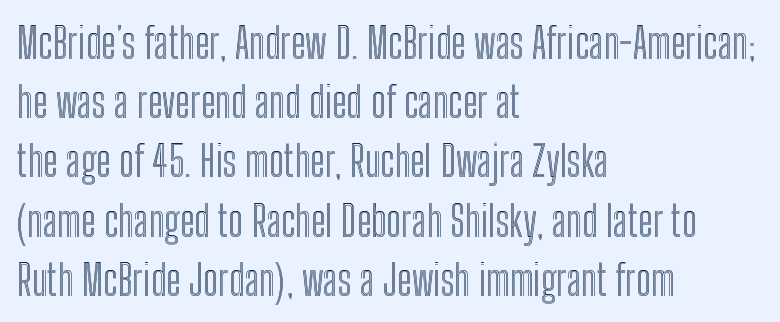
Q: Is the text italic (slanted)? A: No, it is upright.
Q: Is the text underlined? A: No.
Q: How is the paragraph aligned? A: Left-aligned.
Q: Is the spacing between letters normal or unusually wide? A: Normal.
Q: Is the spacing between lines tight, normal or loose? A: Normal.
Q: Width (condensed, normal, or wide)? A: Condensed.
Q: x-height? A: Medium.
Q: Monospaced? A: No.
